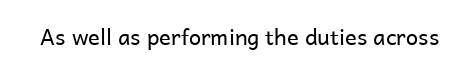
{"italic": "no", "bold": "no", "underline": "no", "letter_spacing": "normal", "letter_spacing_em": 0.0, "glyph_px": 22}
